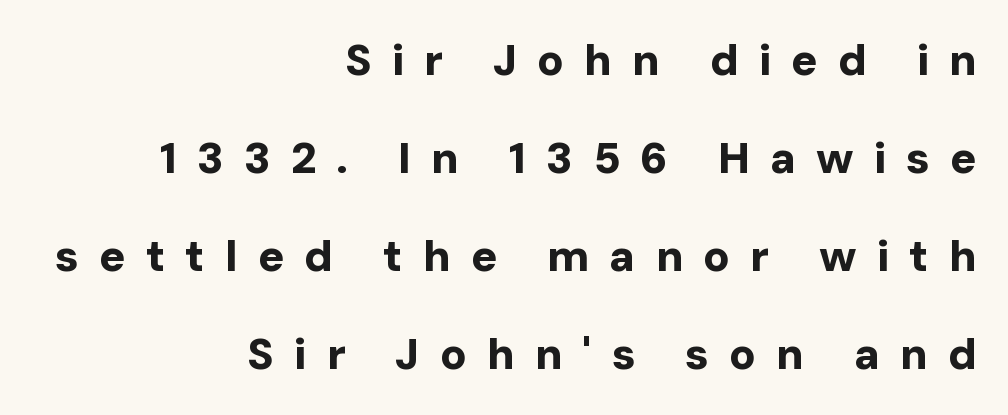
The image shows 44 px bold sans-serif type, upright; set right-aligned, loose line spacing (2.23x), unusually wide letter spacing (+0.45 em), not underlined; low stroke contrast and a medium x-height.
